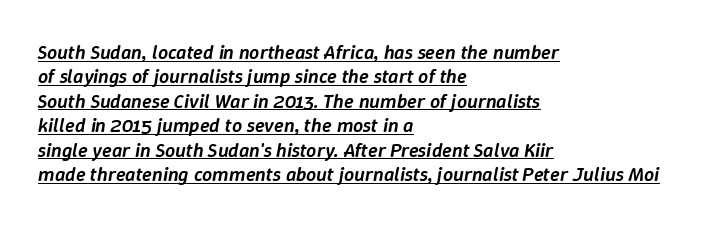
{"italic": "yes", "lean": "right", "slant_degrees": 9, "bold": "semi", "underline": "yes", "align": "left", "line_spacing_ratio": 1.22, "letter_spacing": "normal", "letter_spacing_em": 0.0, "glyph_px": 20}
